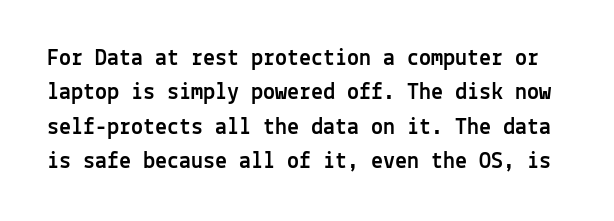
Ascenders rise straight up at ninety degrees. The type is set solid horizontally, with unmodified tracking. A bare baseline throughout the passage. Summary of vertical rhythm: regular, with standard interline spacing.
